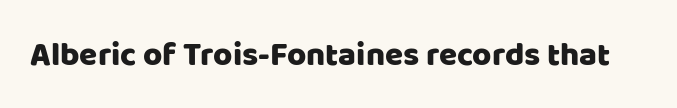
The image shows 33 px sans-serif type, upright; set normal letter spacing, not underlined; low stroke contrast and a large x-height.
